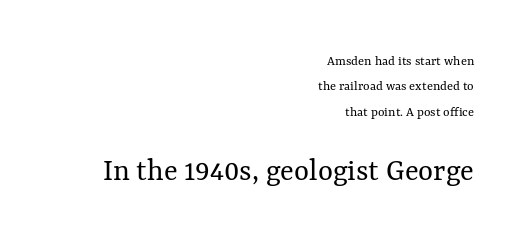
Letter spacing: default. The setting favours the right margin, as signatures and pull-quotes sometimes do. Think of a printed novel: that variable character pitch is what you see here. Whoever set this made the second block the dominant, larger element. The strokes are not fattened; the text isn't bold.
